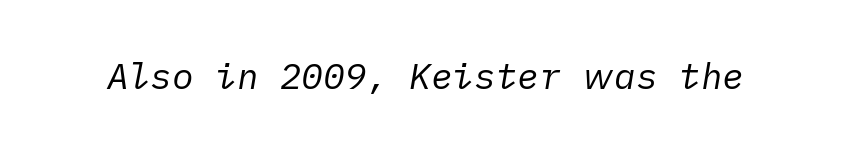
The characters are drawn with everyday or finer stroke widths. Tall strokes in this sample are angled rather than plumb. Bare-footed words on every line. In terms of letterspacing, this is plain default setting.
